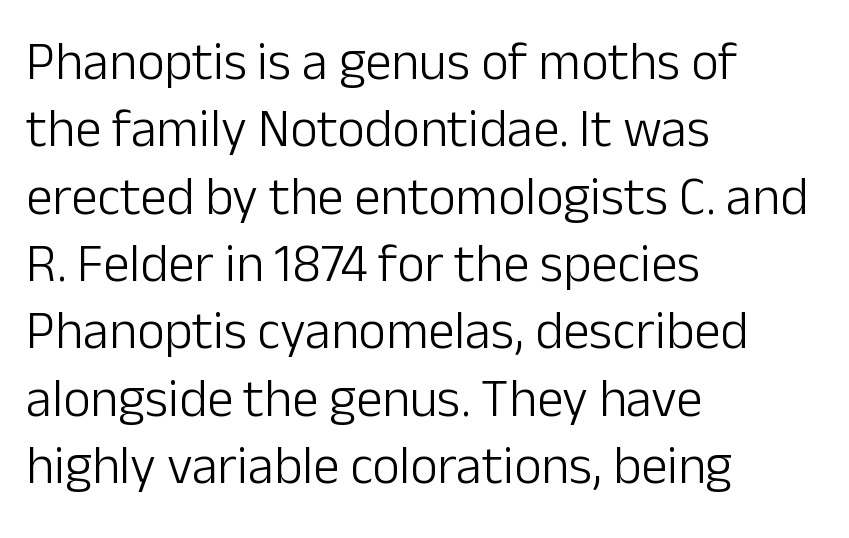
{"serif": "no", "italic": "no", "bold": "no", "weight": "light", "width": "normal", "stroke_contrast": "low", "x_height": "medium", "monospaced": "no", "underline": "no", "align": "left", "line_spacing": "normal", "line_spacing_ratio": 1.27, "letter_spacing": "normal", "letter_spacing_em": 0.0, "glyph_px": 53}
